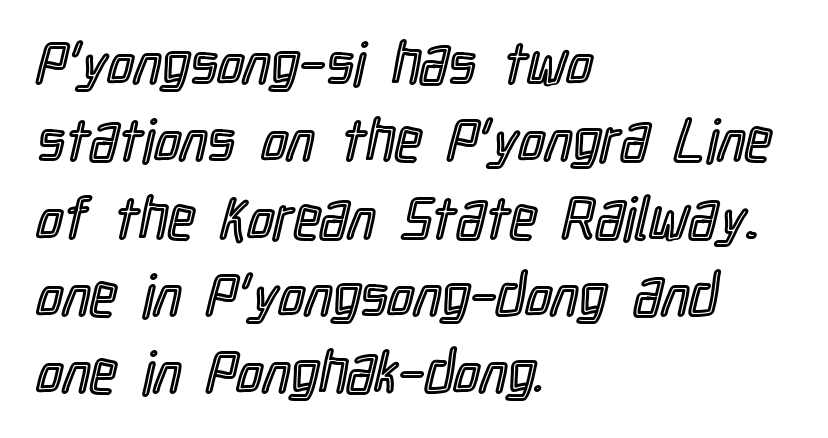
Q: Is the text italic (slanted)? A: Yes.
Q: Is the text underlined? A: No.
Q: How is the paragraph aligned? A: Left-aligned.
Q: Is the spacing between letters normal or unusually wide? A: Normal.
Q: Is the spacing between lines tight, normal or loose? A: Normal.
Q: Width (condensed, normal, or wide)? A: Condensed.
Q: x-height? A: Medium.
Q: Monospaced? A: No.
